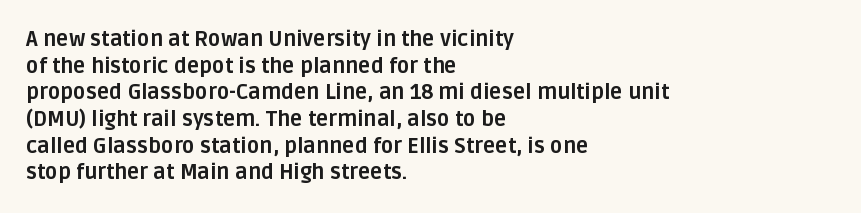
{"italic": "no", "bold": "yes", "underline": "no", "align": "left", "line_spacing": "normal", "line_spacing_ratio": 1.27, "letter_spacing": "normal", "letter_spacing_em": 0.0, "glyph_px": 21}
